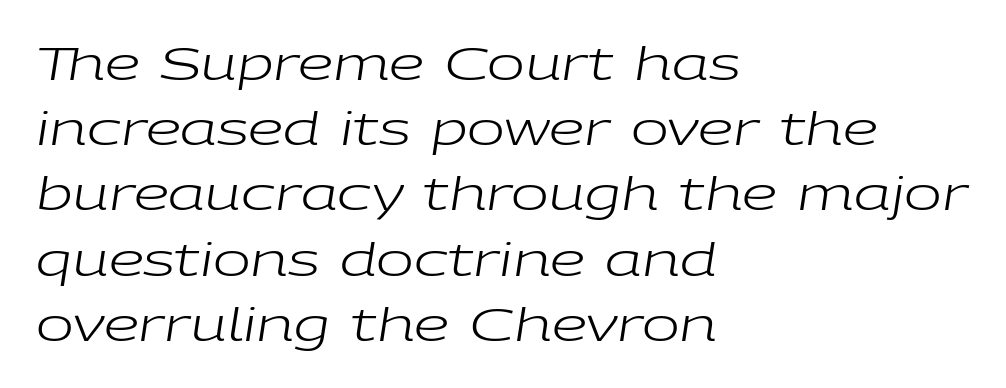
The image shows 45 px regular-weight, wide type, italic (leaning right); set left-aligned, normal line spacing (1.45x), normal letter spacing, not underlined; low stroke contrast and a medium x-height.
